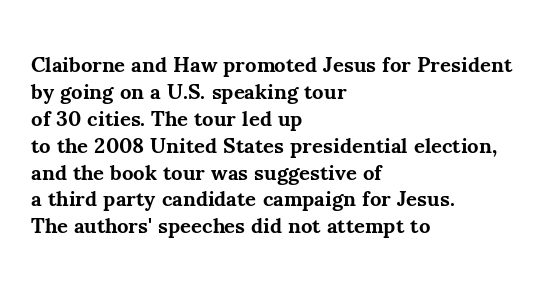
{"italic": "no", "bold": "yes", "underline": "no", "align": "left", "line_spacing": "normal", "line_spacing_ratio": 1.28, "letter_spacing": "normal", "letter_spacing_em": 0.0, "glyph_px": 21}
